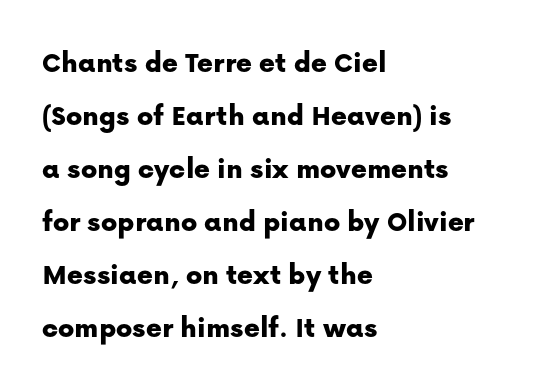
Q: Is the text italic (slanted)? A: No, it is upright.
Q: Is the typeface a serif or a sans-serif typeface? A: Sans-serif.
Q: Is the text underlined? A: No.
Q: How is the paragraph aligned? A: Left-aligned.
Q: Is the spacing between letters normal or unusually wide? A: Normal.
Q: Width (condensed, normal, or wide)? A: Normal.
Q: Stroke contrast? A: Low.
Q: x-height? A: Medium.
Q: Monospaced? A: No.
